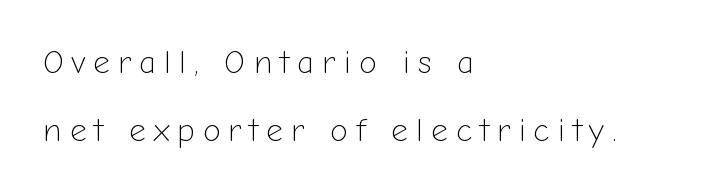
Q: Is the text bold? A: No.
Q: Is the text italic (slanted)? A: No, it is upright.
Q: Is the typeface a serif or a sans-serif typeface? A: Sans-serif.
Q: Is the text underlined? A: No.
Q: How is the paragraph aligned? A: Left-aligned.
Q: Is the spacing between letters normal or unusually wide? A: Unusually wide.
Q: Is the spacing between lines tight, normal or loose? A: Loose.
Q: Width (condensed, normal, or wide)? A: Normal.
Q: Stroke contrast? A: Low.
Q: x-height? A: Medium.
Q: Monospaced? A: No.
